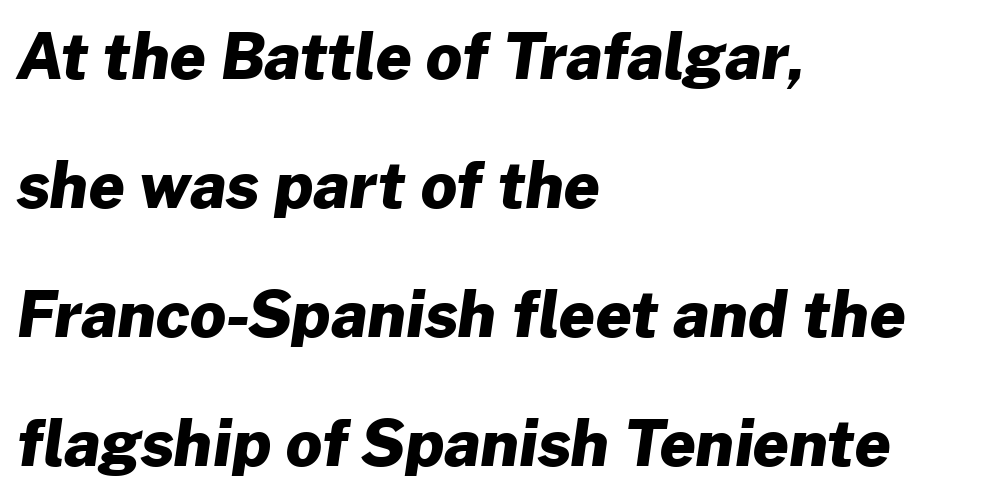
A typesetter would label this face a sans. The rendering uses natural spacing where letterforms have individual widths. The text block is weighted toward the left margin, trailing off unevenly rightward. Vertical spacing — loose. The characters look thick and weighty, a clear bold.
